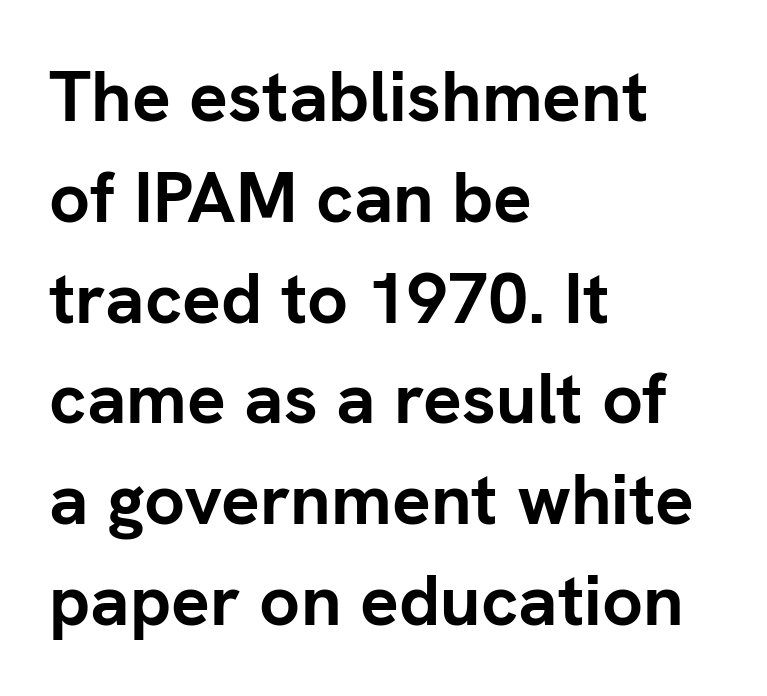
Q: Is the text bold? A: Yes.
Q: Is the text italic (slanted)? A: No, it is upright.
Q: Is the typeface a serif or a sans-serif typeface? A: Sans-serif.
Q: Is the text underlined? A: No.
Q: How is the paragraph aligned? A: Left-aligned.
Q: Is the spacing between letters normal or unusually wide? A: Normal.
Q: Is the spacing between lines tight, normal or loose? A: Normal.
Q: Width (condensed, normal, or wide)? A: Normal.
Q: Stroke contrast? A: Low.
Q: x-height? A: Medium.
Q: Monospaced? A: No.
